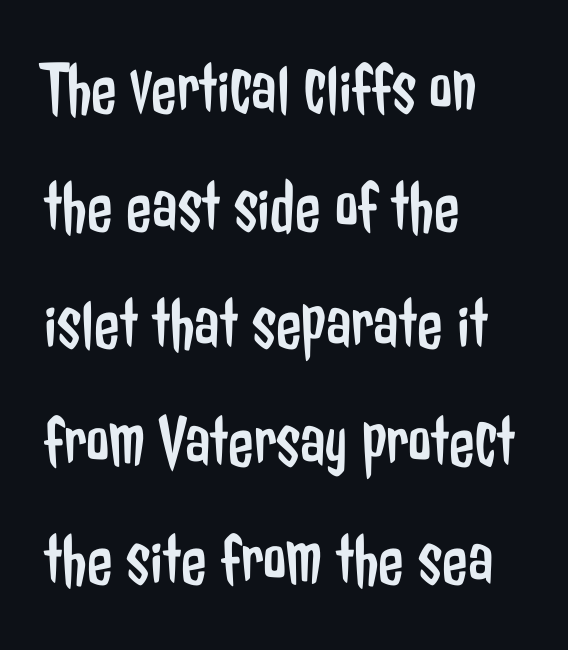
{"serif": "no", "italic": "no", "bold": "no", "weight": "regular", "width": "condensed", "stroke_contrast": "low", "x_height": "medium", "monospaced": "no", "underline": "no", "align": "left", "line_spacing": "normal", "line_spacing_ratio": 1.59, "letter_spacing": "normal", "letter_spacing_em": 0.0, "glyph_px": 74}
